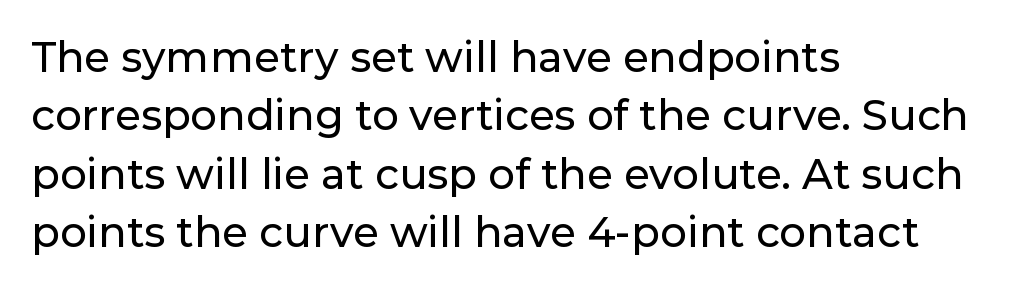
{"serif": "no", "italic": "no", "width": "normal", "stroke_contrast": "low", "x_height": "medium", "monospaced": "no", "underline": "no", "align": "left", "line_spacing": "normal", "line_spacing_ratio": 1.39, "letter_spacing": "normal", "letter_spacing_em": 0.0, "glyph_px": 42}
